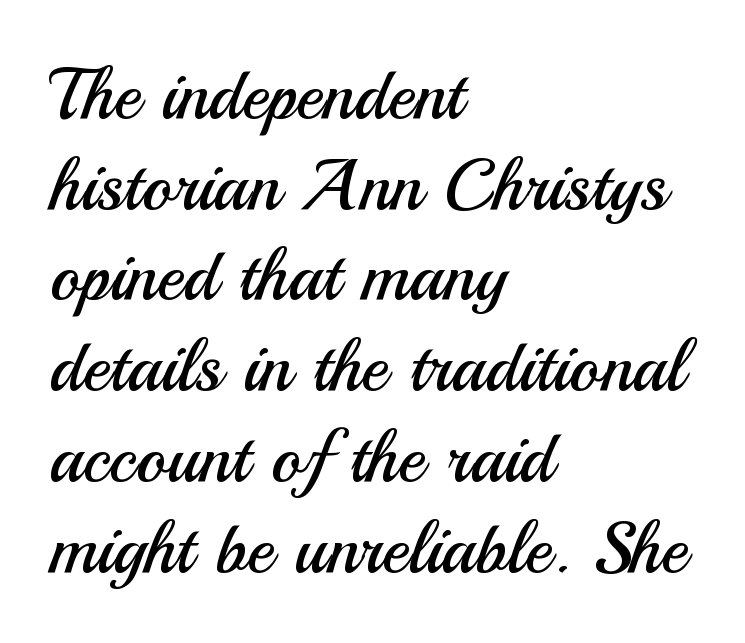
No chunkiness to these letters — they're not bold. The typesetter chose a ragged-right arrangement here. Spacing between characters is what you'd get straight out of the box. This block has exactly the height ordinary leading produces.
